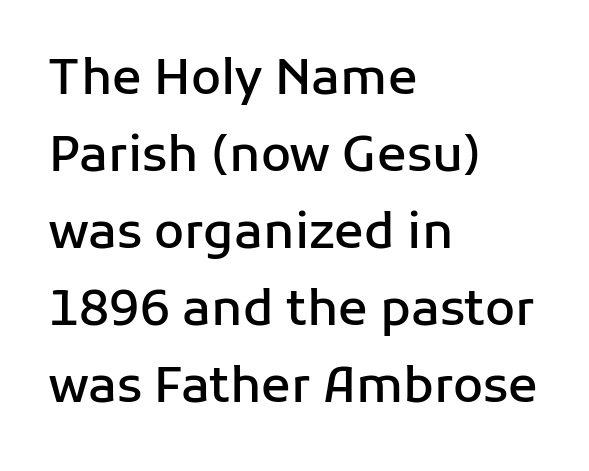
Q: Is the text bold? A: Semi-bold.
Q: Is the text italic (slanted)? A: No, it is upright.
Q: Is the typeface a serif or a sans-serif typeface? A: Sans-serif.
Q: Is the text underlined? A: No.
Q: How is the paragraph aligned? A: Left-aligned.
Q: Is the spacing between letters normal or unusually wide? A: Normal.
Q: Is the spacing between lines tight, normal or loose? A: Normal.
Q: Width (condensed, normal, or wide)? A: Normal.
Q: Stroke contrast? A: Low.
Q: x-height? A: Medium.
Q: Monospaced? A: No.
